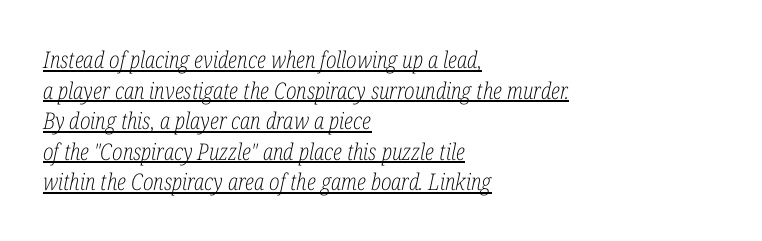
{"italic": "yes", "lean": "right", "slant_degrees": 12, "bold": "no", "underline": "yes", "align": "left", "line_spacing": "normal", "line_spacing_ratio": 1.33, "letter_spacing": "normal", "letter_spacing_em": 0.0, "glyph_px": 23}
